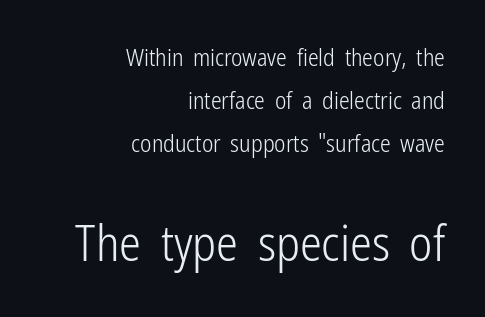
The image shows 49 px light, condensed sans-serif type, upright; set right-aligned, line spacing 1.79x, normal letter spacing, not underlined; the second (bottom) block is 2.04x larger; low stroke contrast and a medium x-height.
